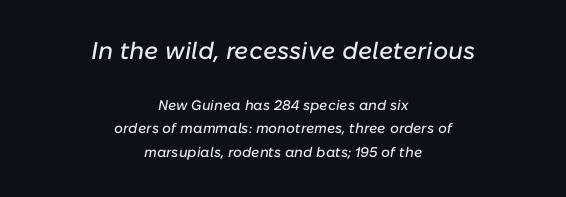
Q: Is the text italic (slanted)? A: Yes, it leans right by about 10 degrees.
Q: Is the text underlined? A: No.
Q: How is the paragraph aligned? A: Centered.
Q: Is the spacing between letters normal or unusually wide? A: Normal.
Q: Is the spacing between lines tight, normal or loose? A: Normal.
Q: Which block of text is set in a larger size, the first (top) or the second (bottom)? A: The first (top) one.
